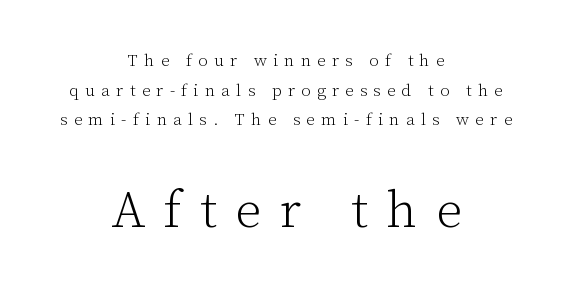
The image shows 51 px light serif type, upright; set centered, line spacing 1.75x, unusually wide letter spacing (+0.37 em), not underlined; the second (bottom) block is 3.0x larger; low stroke contrast and a medium x-height.
